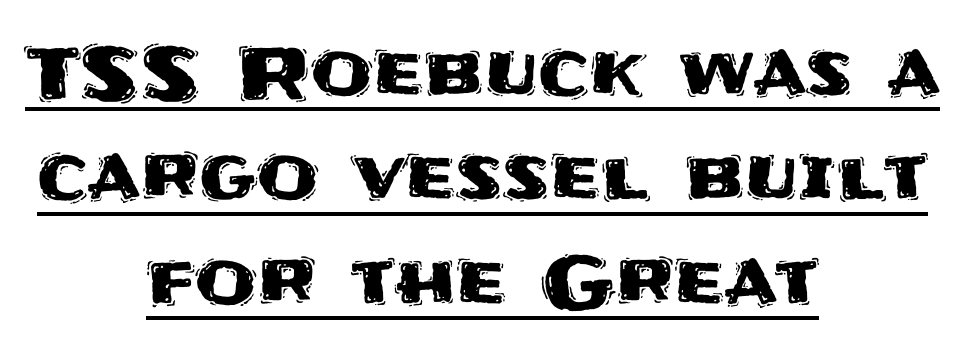
Style check: upright. Standard letterfit; no display-style spreading of the glyphs. Leading matches the norm, producing a regular column. Proportional: the letters do not fall into vertical columns.
